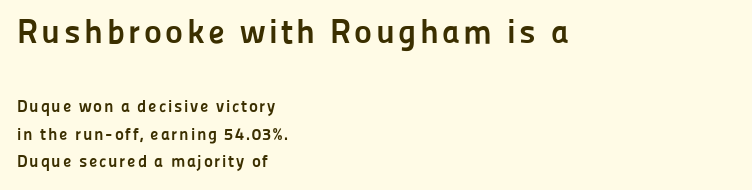
{"serif": "no", "italic": "no", "bold": "yes", "weight": "semibold", "width": "normal", "stroke_contrast": "low", "x_height": "medium", "monospaced": "no", "underline": "no", "align": "left", "line_spacing": "normal", "line_spacing_ratio": 1.62, "larger_block": "first", "size_ratio": 2.0, "glyph_px": 34}
